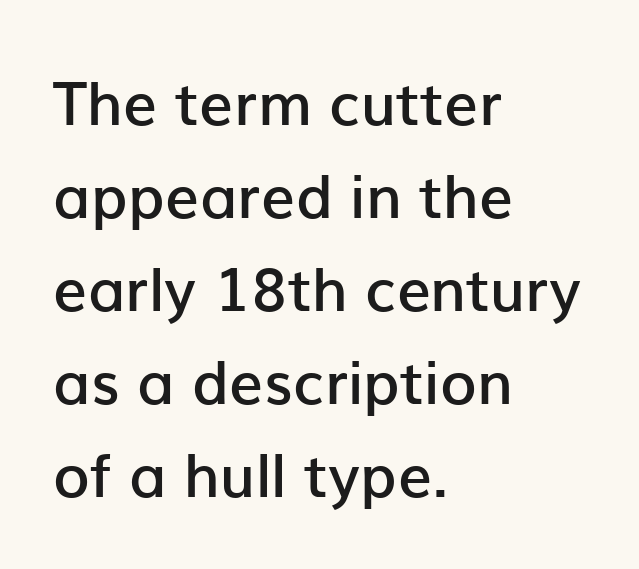
Characters follow at the spacing the type designer built in. Clear beneath every line of the passage. Horizontally, the lines are justified to the leading edge only. This is the regular roman posture of the typeface.
